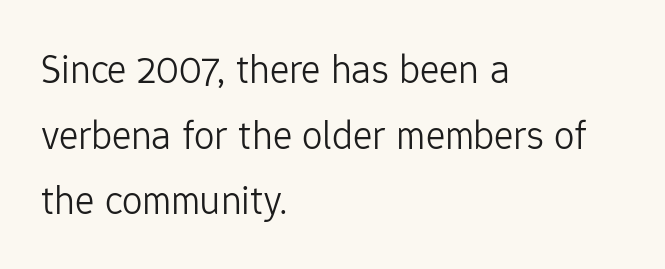
Q: Is the text bold? A: No.
Q: Is the text italic (slanted)? A: No, it is upright.
Q: Is the typeface a serif or a sans-serif typeface? A: Sans-serif.
Q: Is the text underlined? A: No.
Q: How is the paragraph aligned? A: Left-aligned.
Q: Is the spacing between letters normal or unusually wide? A: Normal.
Q: Is the spacing between lines tight, normal or loose? A: Normal.
Q: Width (condensed, normal, or wide)? A: Normal.
Q: Stroke contrast? A: Low.
Q: x-height? A: Medium.
Q: Monospaced? A: No.
